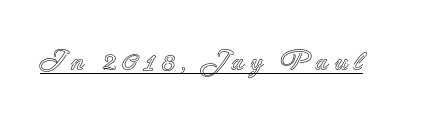
The image shows 28 px text type; set unusually wide letter spacing (+0.2 em), underlined; a small x-height.
